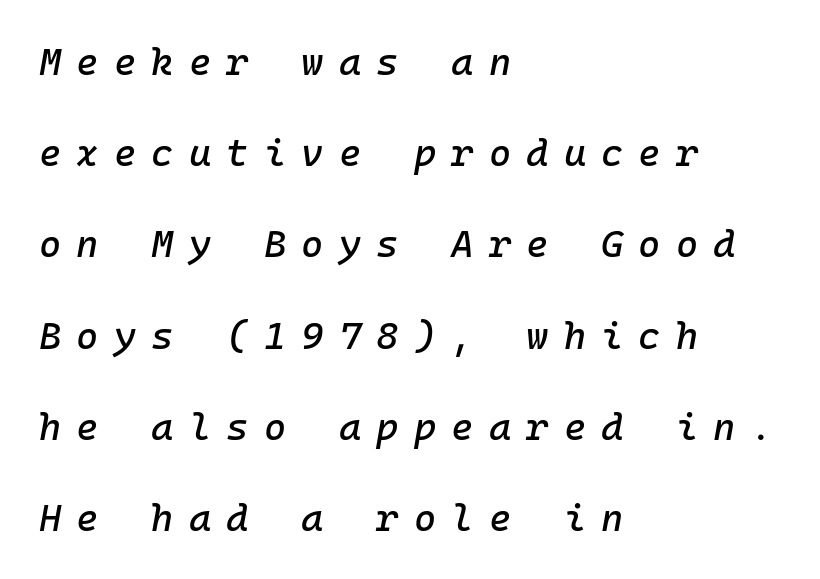
The image shows 38 px text type, italic (leaning right), monospaced; set left-aligned, loose line spacing (2.4x), unusually wide letter spacing (+0.4 em), not underlined; low stroke contrast and a medium x-height.
